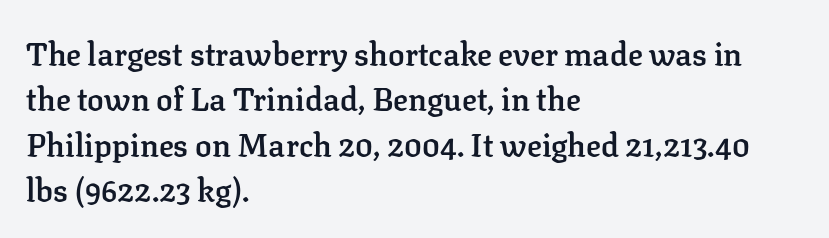
The image shows 31 px semibold serif type, upright; set left-aligned, normal line spacing (1.46x), normal letter spacing, not underlined; low stroke contrast and a medium x-height.
